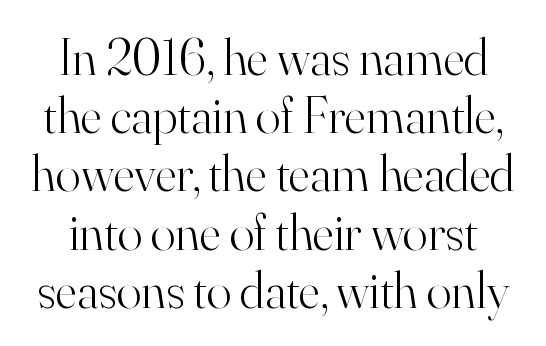
Q: Is the text bold? A: No.
Q: Is the text italic (slanted)? A: No, it is upright.
Q: Is the typeface a serif or a sans-serif typeface? A: Serif.
Q: Is the text underlined? A: No.
Q: Is the spacing between letters normal or unusually wide? A: Normal.
Q: Is the spacing between lines tight, normal or loose? A: Tight.
Q: Width (condensed, normal, or wide)? A: Normal.
Q: Stroke contrast? A: High.
Q: x-height? A: Small.
Q: Monospaced? A: No.
